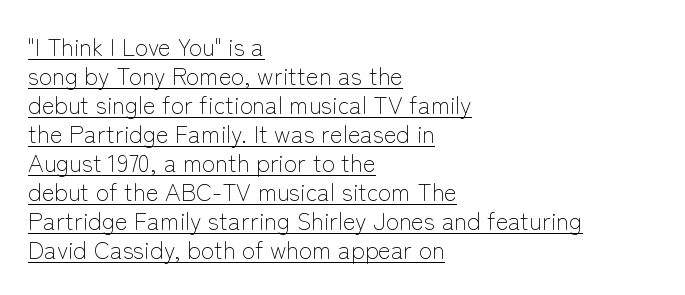
Q: Is the text bold? A: No.
Q: Is the text italic (slanted)? A: No, it is upright.
Q: Is the text underlined? A: Yes.
Q: How is the paragraph aligned? A: Left-aligned.
Q: Is the spacing between letters normal or unusually wide? A: Normal.
